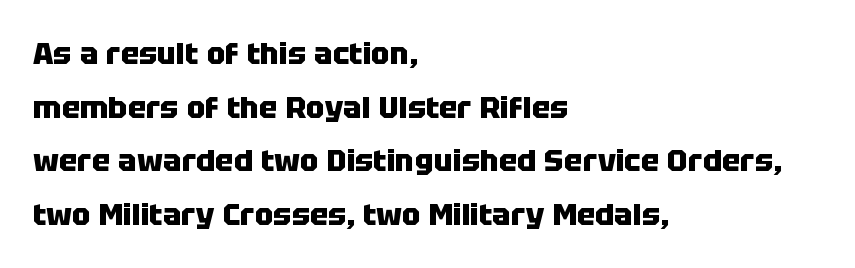
In terms of posture, this sample is upright. Glance below the letters and you will spot only blank space. Pretty heavy lettering here — definitely bold. How are the letters spaced? Ordinarily, with no added tracking. Here the designer chose a conventional face with non-uniform glyph widths. What kind of face is this? One without serifs — a sans.
